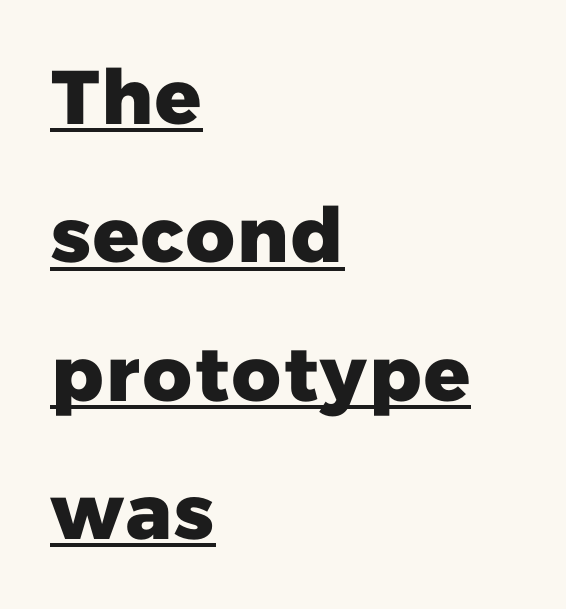
Q: Is the text bold? A: Yes.
Q: Is the typeface a serif or a sans-serif typeface? A: Sans-serif.
Q: Is the text underlined? A: Yes.
Q: How is the paragraph aligned? A: Left-aligned.
Q: Is the spacing between letters normal or unusually wide? A: Normal.
Q: Width (condensed, normal, or wide)? A: Normal.
Q: Stroke contrast? A: Low.
Q: x-height? A: Medium.
Q: Monospaced? A: No.
